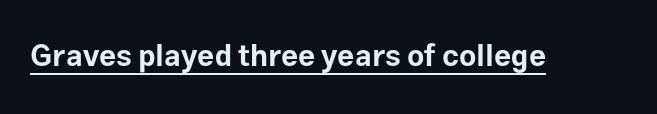
The image shows 30 px bold sans-serif type, upright; set normal letter spacing, underlined; low stroke contrast and a medium x-height.
